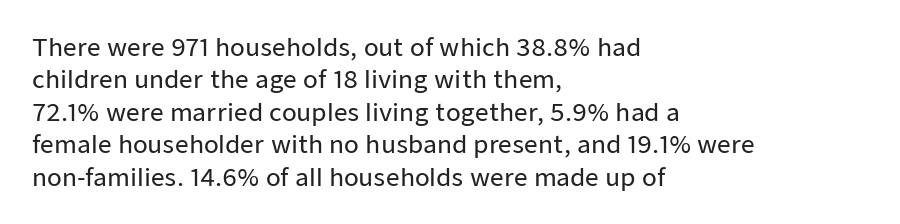
The image shows 24 px text type, upright; set left-aligned, normal line spacing (1.35x), normal letter spacing, not underlined.
